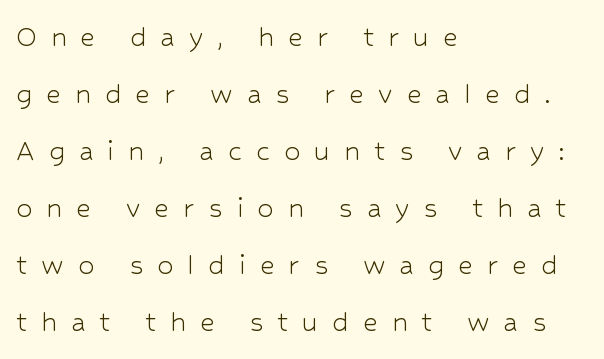
The image shows 32 px light sans-serif type, upright; set left-aligned, line spacing 1.78x, unusually wide letter spacing (+0.44 em), not underlined; low stroke contrast and a medium x-height.
